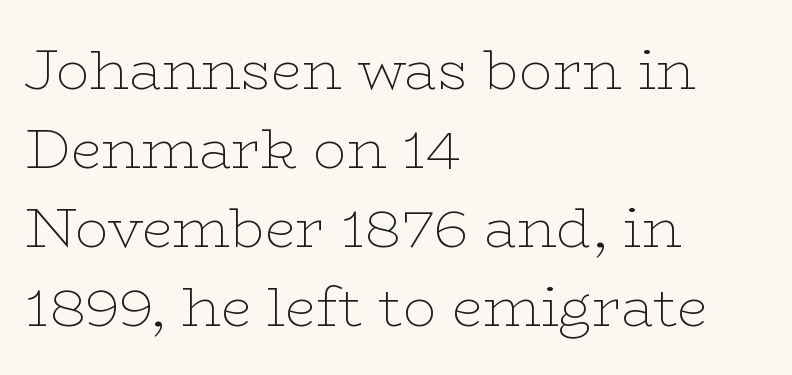
Q: Is the text bold? A: No.
Q: Is the text italic (slanted)? A: No, it is upright.
Q: Is the typeface a serif or a sans-serif typeface? A: Serif.
Q: Is the text underlined? A: No.
Q: How is the paragraph aligned? A: Left-aligned.
Q: Is the spacing between letters normal or unusually wide? A: Normal.
Q: Is the spacing between lines tight, normal or loose? A: Normal.
Q: Width (condensed, normal, or wide)? A: Wide.
Q: Stroke contrast? A: Low.
Q: x-height? A: Medium.
Q: Monospaced? A: No.
